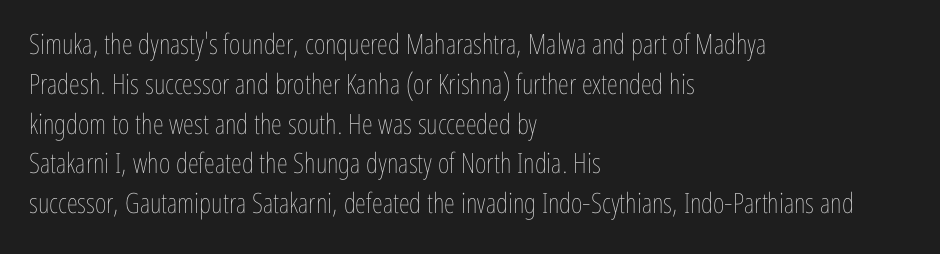
A clean baseline with only descenders dipping below it. Character widths vary here, with narrow letters taking less room than wide ones. The weight would be labelled regular, book, light, or lighter still. The typography opts for an upright posture over an oblique one. No extra tracking has been applied to these lines. Layout note: lines flush left.
